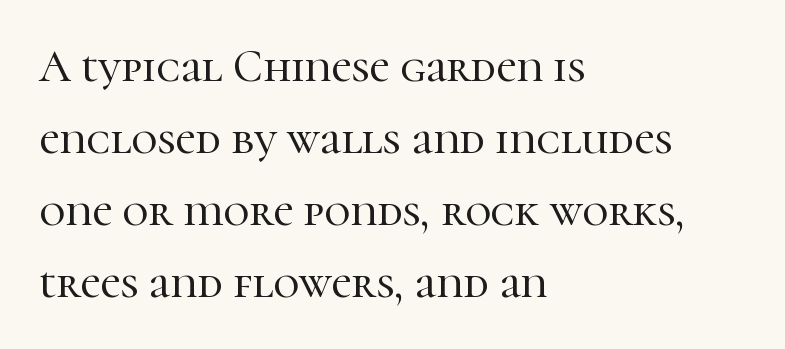
The image shows 45 px serif type, upright; set left-aligned, normal line spacing (1.6x), normal letter spacing, not underlined; high stroke contrast and a medium x-height.
